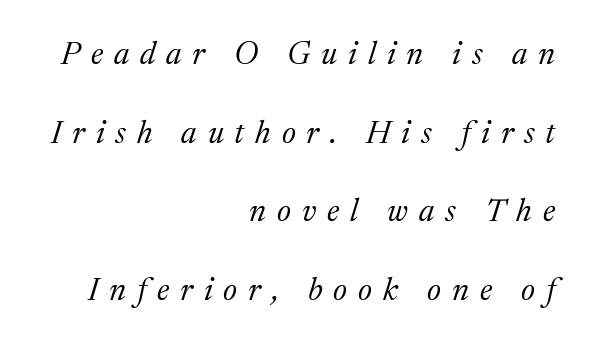
The image shows 32 px regular-weight serif type, italic (leaning right); set right-aligned, loose line spacing (2.46x), unusually wide letter spacing (+0.34 em), not underlined; medium stroke contrast and a medium x-height.
